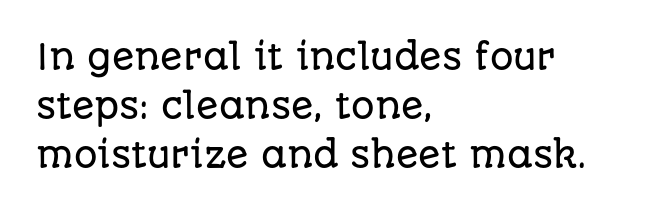
{"serif": "no", "italic": "no", "width": "normal", "stroke_contrast": "low", "x_height": "large", "monospaced": "no", "underline": "no", "align": "left", "line_spacing": "normal", "line_spacing_ratio": 1.49, "letter_spacing": "normal", "letter_spacing_em": 0.0, "glyph_px": 33}
